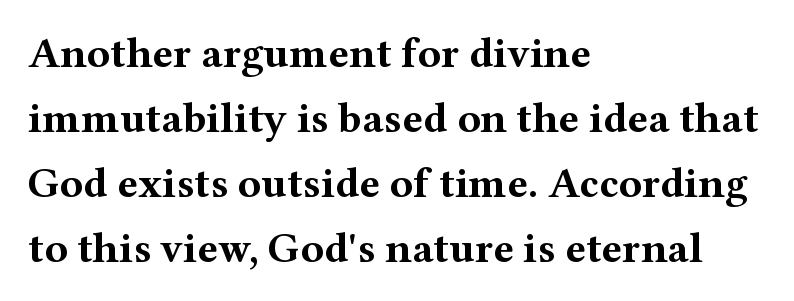
Heft: maximum for text — a bold. Quick note: underline off. A typesetter would label this face a serif. Nothing unusual about the tracking: characters are spaced as the font intends. Characters remain perfectly vertical along every line. These lines are rendered in a variable-pitch font.
